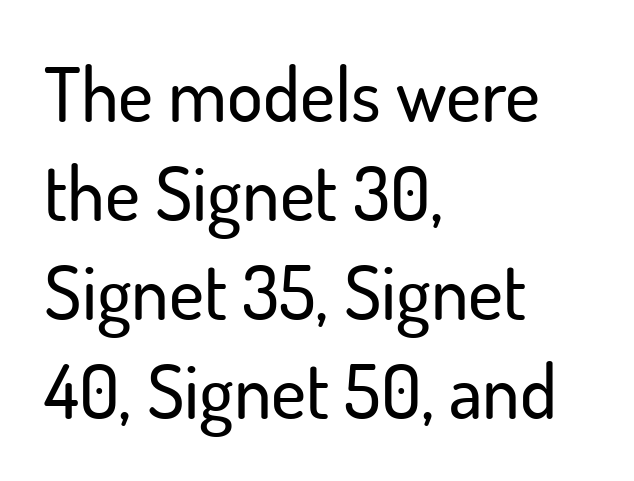
Italic: no, the glyphs are upright roman. The rows are spaced the way most documents space them. How are the letters spaced? Ordinarily, with no added tracking. The passage shown is typed in a proportional face where columns would drift. In terms of letterform style, serifs are entirely absent.
